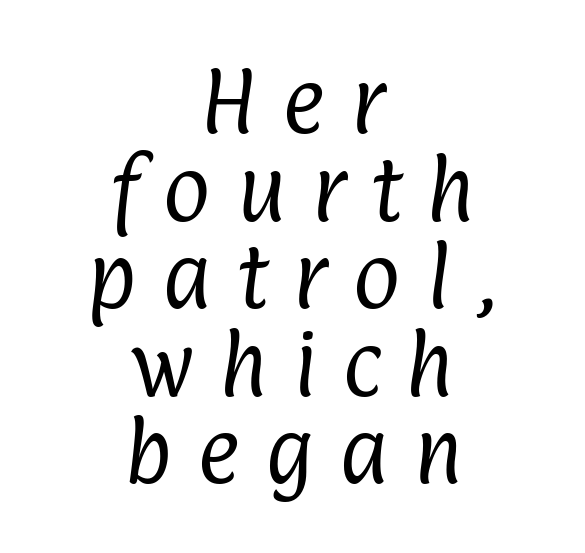
{"serif": "no", "bold": "no", "weight": "regular", "width": "condensed", "stroke_contrast": "low", "x_height": "medium", "monospaced": "no", "underline": "no", "align": "center", "line_spacing_ratio": 1.2, "letter_spacing": "wide", "letter_spacing_em": 0.34, "glyph_px": 73}
